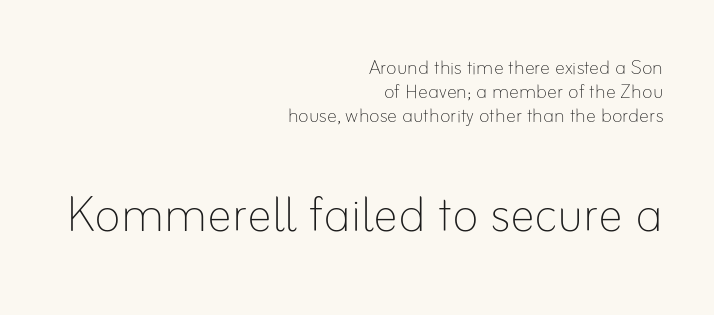
{"italic": "no", "bold": "no", "weight": "thin", "width": "normal", "stroke_contrast": "low", "x_height": "small", "monospaced": "no", "underline": "no", "align": "right", "line_spacing": "tight", "line_spacing_ratio": 0.97, "letter_spacing": "normal", "letter_spacing_em": 0.0, "larger_block": "second", "size_ratio": 2.52, "glyph_px": 63}
